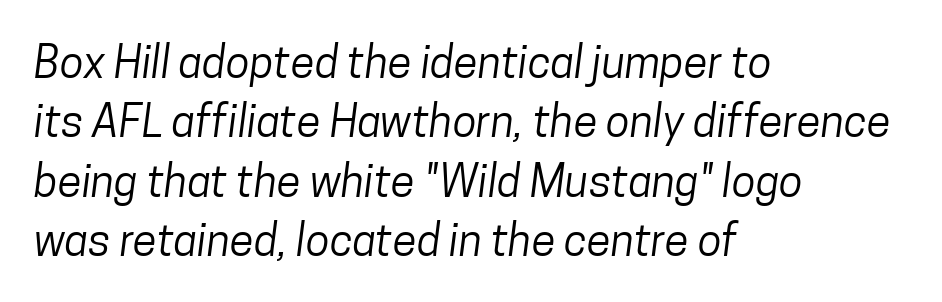
The lines sit at an ordinary, default distance from one another. No letter is thick-stroked: the sample isn't bold. Has an underline been added? It has not. Letterform terminals end flat and unadorned throughout the passage. Character widths vary here, with narrow letters taking less room than wide ones. The line texture is even and compact thanks to regular tracking.
